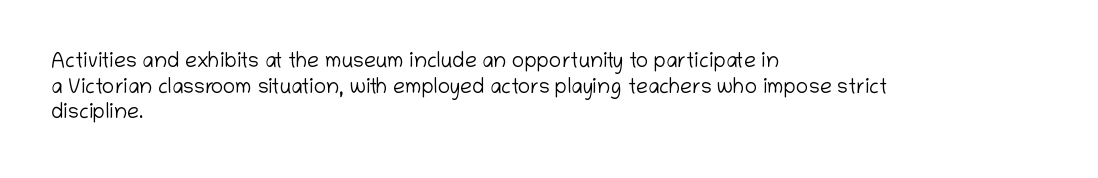
Does extra space separate the letters? No, they use regular spacing. The passage is arranged the way most books set body copy — flush left. The area under the type is left untouched. The face looks like a standard text weight, possibly lighter. Notice how the stems are strictly vertical — no italics here.
